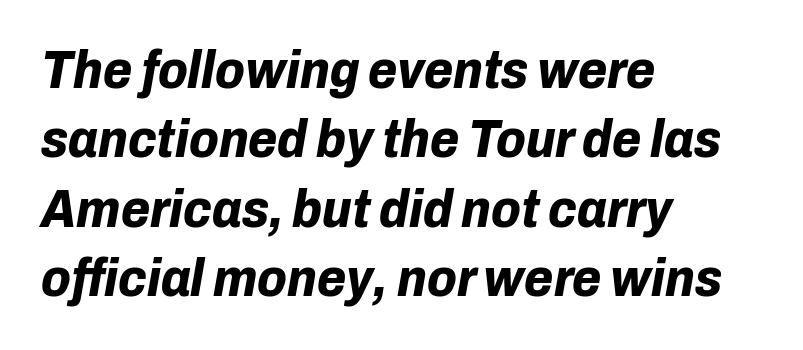
The image shows 53 px bold type, italic (leaning right); set left-aligned, normal line spacing (1.31x), normal letter spacing, not underlined; low stroke contrast and a medium x-height.
